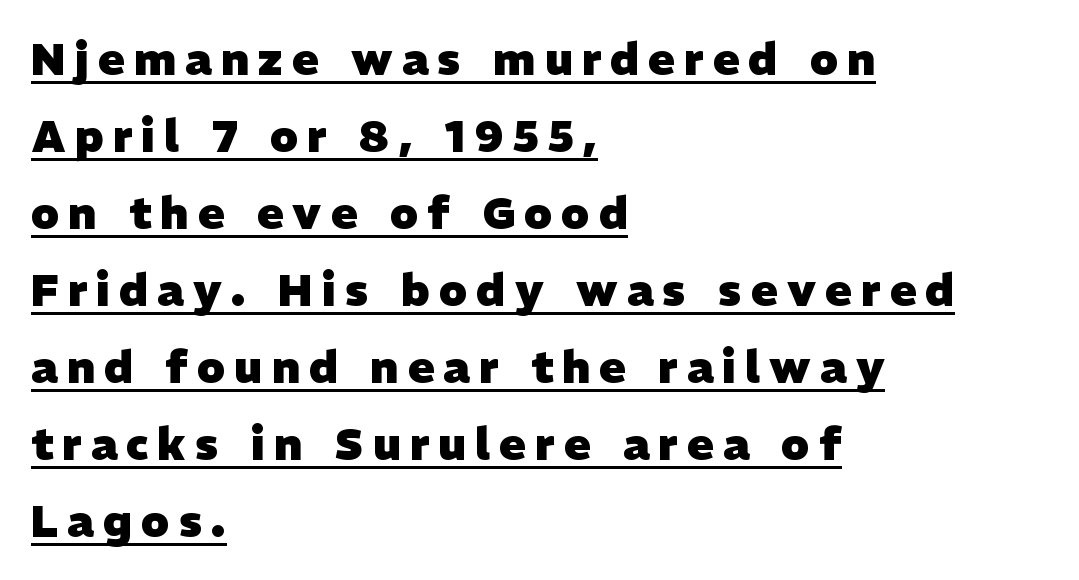
Q: Is the text bold? A: Yes.
Q: Is the typeface a serif or a sans-serif typeface? A: Sans-serif.
Q: Is the text underlined? A: Yes.
Q: How is the paragraph aligned? A: Left-aligned.
Q: Is the spacing between letters normal or unusually wide? A: Unusually wide.
Q: Width (condensed, normal, or wide)? A: Normal.
Q: Stroke contrast? A: Low.
Q: x-height? A: Medium.
Q: Monospaced? A: No.
